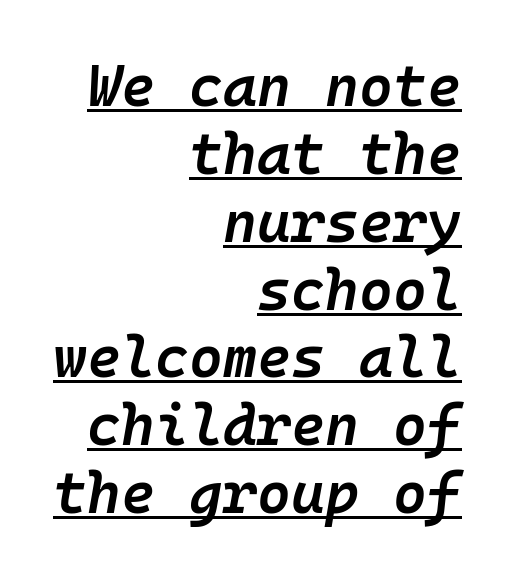
Line ends are locked; line starts wander. Short note: letters normally spaced. Decoration check: the copy is underlined. The rendering applies a slant to the glyphs.
